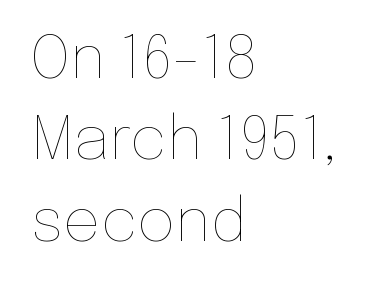
The block of text has a typical density, with ordinary space between rows. Decoration check: the copy has no underline. The weight would be labelled regular, book, light, or lighter still. Layout note: lines flush left.
